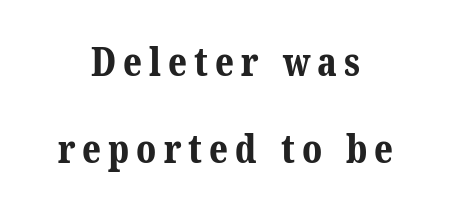
Honestly, there is no underline to notice here at all. Character widths vary here, with narrow letters taking less room than wide ones. The designer went with a serif here, giving each stem small feet. Weight check: bold — yes, fully. Is the block centered? Yes — each line is placed symmetrically about the middle. The leading is generous, giving the passage an open texture.
